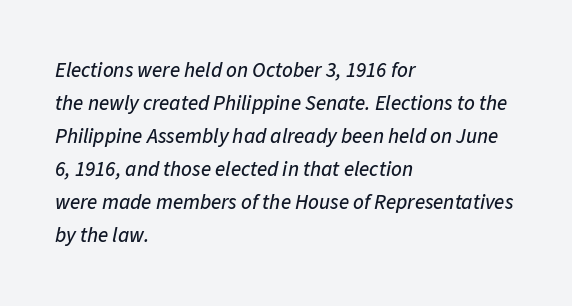
Q: Is the text italic (slanted)? A: Yes, it leans right by about 11 degrees.
Q: Is the text underlined? A: No.
Q: How is the paragraph aligned? A: Left-aligned.
Q: Is the spacing between letters normal or unusually wide? A: Normal.
Q: Is the spacing between lines tight, normal or loose? A: Normal.
